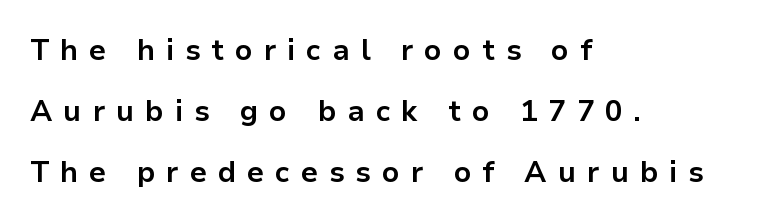
Is the letter spacing exaggerated? Yes — the characters are pushed far apart. Typeset ragged right — the left edge is the straight one. These lines are rendered in a variable-pitch font. Notice the wide empty band between every row — that's loose leading. The strokes are fattened all the way to bold. Does the type have serifs? No, each stem ends abruptly.
